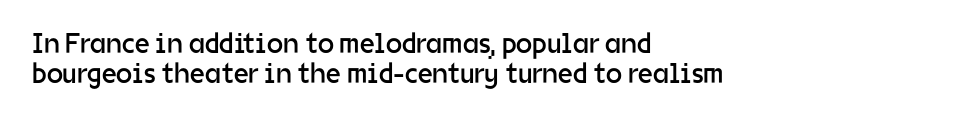
{"serif": "no", "italic": "no", "bold": "no", "weight": "regular", "width": "normal", "stroke_contrast": "low", "x_height": "medium", "monospaced": "no", "underline": "no", "align": "left", "line_spacing": "tight", "line_spacing_ratio": 1.02, "letter_spacing": "normal", "letter_spacing_em": 0.0, "glyph_px": 29}
